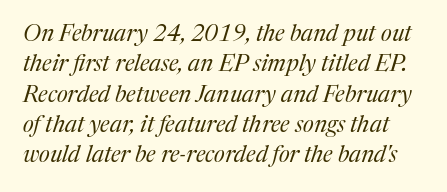
The image shows 23 px text type, italic (leaning right); set normal line spacing (1.32x), normal letter spacing, not underlined.
